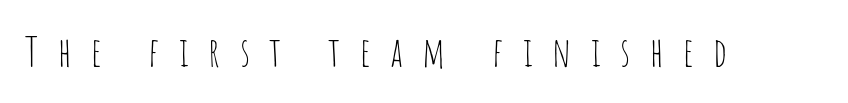
{"serif": "no", "italic": "no", "bold": "no", "weight": "thin", "width": "condensed", "stroke_contrast": "low", "x_height": "large", "monospaced": "no", "underline": "no", "letter_spacing": "wide", "letter_spacing_em": 0.48, "glyph_px": 41}
